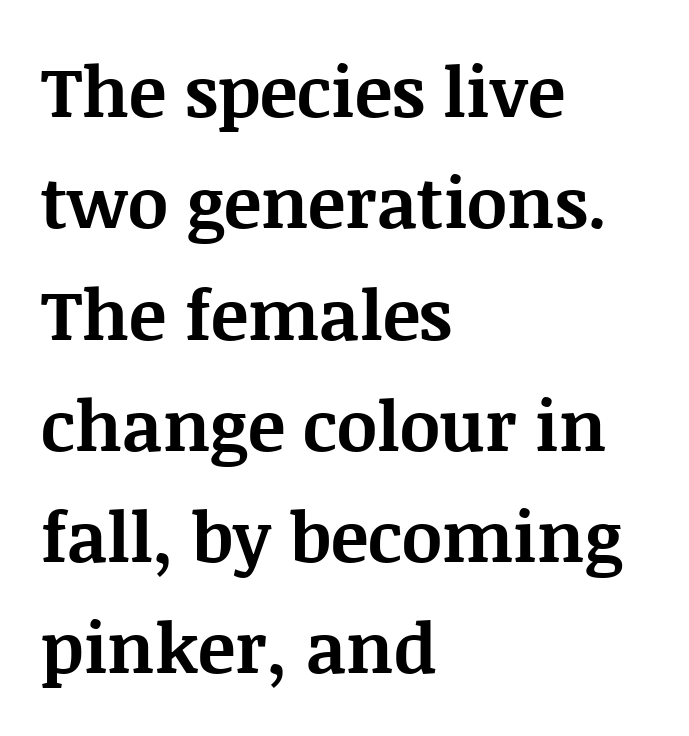
The image shows 70 px bold serif type, upright; set left-aligned, normal line spacing (1.59x), normal letter spacing, not underlined; medium stroke contrast and a large x-height.
